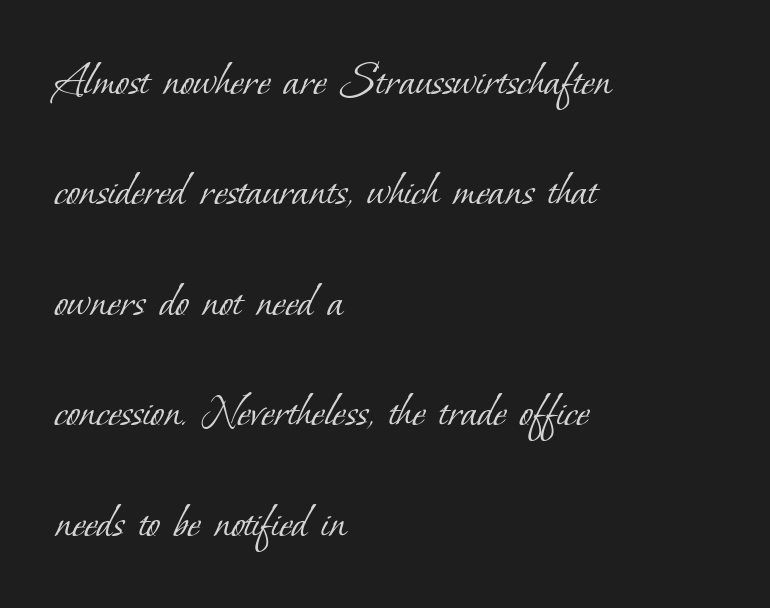
{"serif": "yes", "bold": "no", "weight": "light", "width": "normal", "stroke_contrast": "low", "x_height": "small", "monospaced": "no", "underline": "no", "align": "left", "line_spacing": "loose", "line_spacing_ratio": 2.21, "letter_spacing": "normal", "letter_spacing_em": 0.0, "glyph_px": 50}
